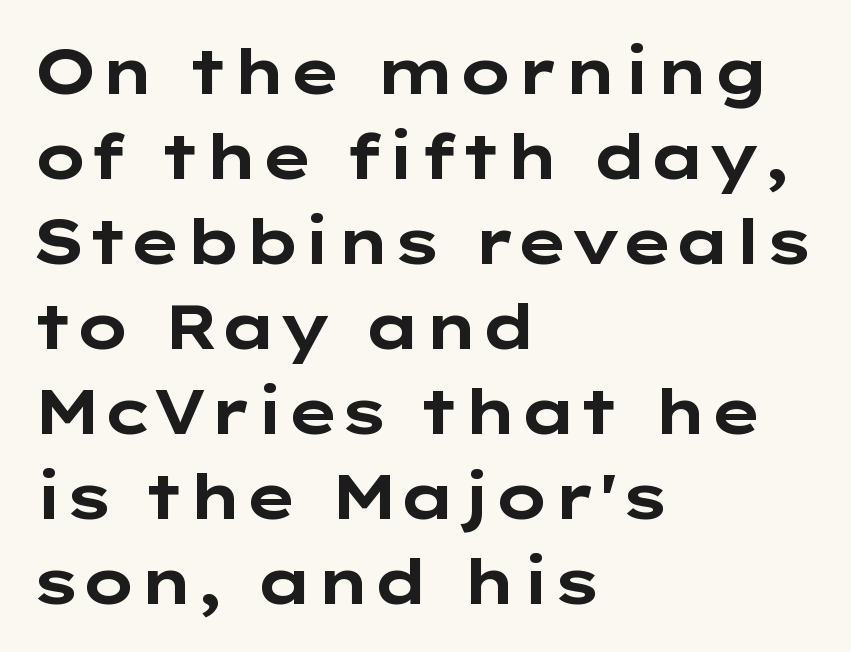
Q: Is the text bold? A: Yes.
Q: Is the text italic (slanted)? A: No, it is upright.
Q: Is the typeface a serif or a sans-serif typeface? A: Sans-serif.
Q: Is the text underlined? A: No.
Q: How is the paragraph aligned? A: Left-aligned.
Q: Is the spacing between letters normal or unusually wide? A: Normal.
Q: Is the spacing between lines tight, normal or loose? A: Normal.
Q: Width (condensed, normal, or wide)? A: Wide.
Q: Stroke contrast? A: Low.
Q: x-height? A: Medium.
Q: Monospaced? A: No.
